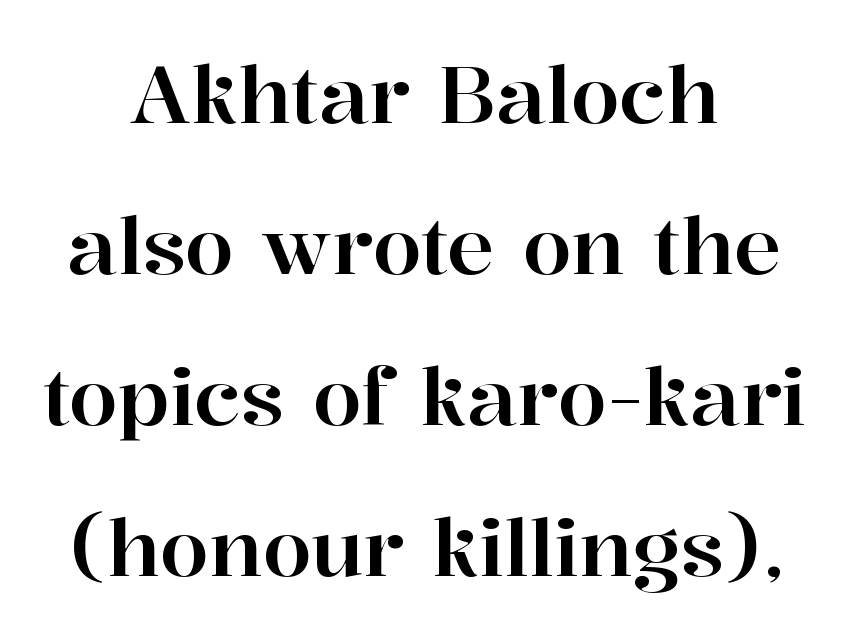
The image shows 79 px serif type, upright; set centered, loose line spacing (1.91x), normal letter spacing, not underlined; high stroke contrast and a medium x-height.
